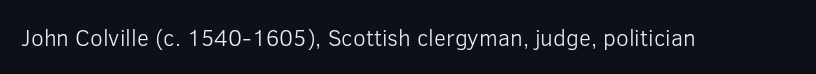
Q: Is the text bold? A: No.
Q: Is the text italic (slanted)? A: No, it is upright.
Q: Is the text underlined? A: No.
Q: Is the spacing between letters normal or unusually wide? A: Normal.
